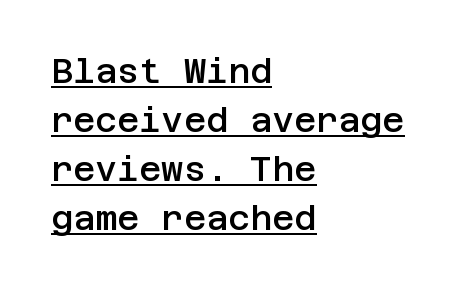
The image shows 34 px semibold sans-serif type, upright; set left-aligned, normal line spacing (1.44x), normal letter spacing, underlined; low stroke contrast and a large x-height.
